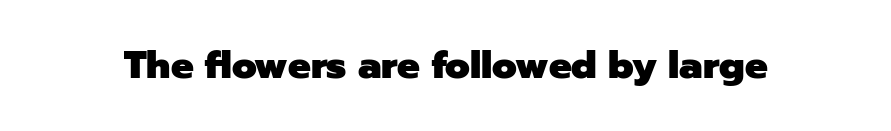
{"serif": "no", "italic": "no", "bold": "yes", "weight": "heavy", "width": "normal", "stroke_contrast": "low", "x_height": "medium", "monospaced": "no", "underline": "no", "letter_spacing": "normal", "letter_spacing_em": 0.0, "glyph_px": 38}
